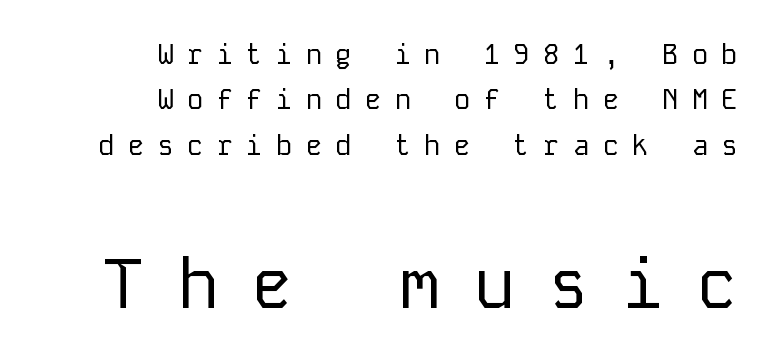
The image shows 70 px regular-weight sans-serif type, upright, monospaced; set right-aligned, normal line spacing (1.62x), unusually wide letter spacing (+0.46 em), not underlined; the second (bottom) block is 2.5x larger; low stroke contrast and a medium x-height.
